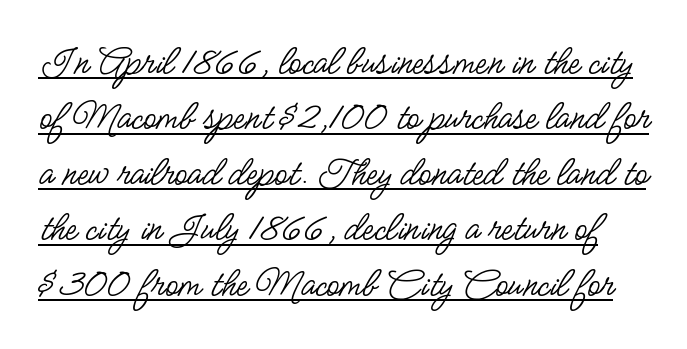
{"serif": "no", "bold": "no", "weight": "regular", "width": "condensed", "stroke_contrast": "low", "x_height": "small", "monospaced": "no", "underline": "yes", "line_spacing": "normal", "line_spacing_ratio": 1.32, "letter_spacing": "normal", "letter_spacing_em": 0.0, "glyph_px": 42}
